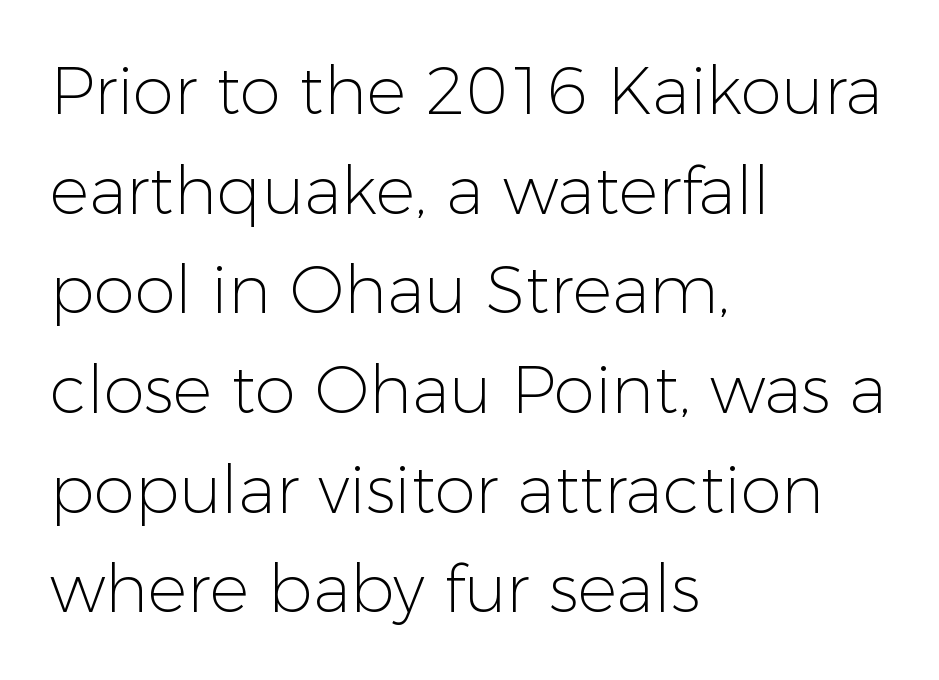
The image shows 66 px light sans-serif type, upright; set left-aligned, normal line spacing (1.51x), normal letter spacing, not underlined; low stroke contrast and a medium x-height.
